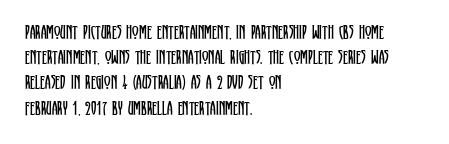
How would I describe the line gaps? Plain and ordinary. Stem width sits at or under what a default text font uses. Posture: straight, roman, zero tilt. Underlining? Definitely not there. How are the letters spaced? Ordinarily, with no added tracking. Alignment: flush left.
